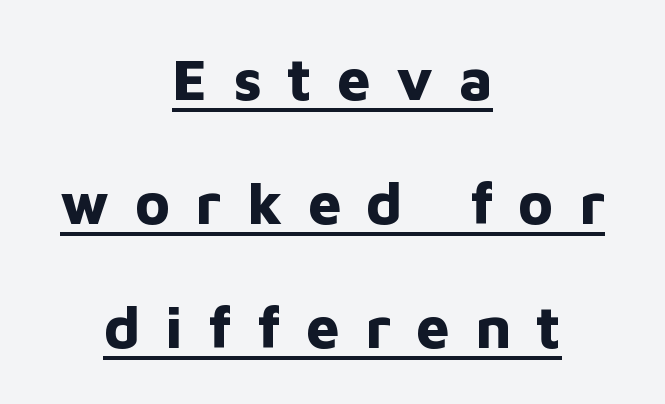
This block would shrink considerably if given ordinary leading; it's expanded now. Do the characters align in a grid? No, the font is proportional. A student would call this center alignment; a typographer would say set centered. This is underlined copy, the kind a proofreader might mark for attention. Inter-character spacing is expanded well beyond the font's built-in metrics. This is sans-serif lettering, the kind often seen on screens and signage.
